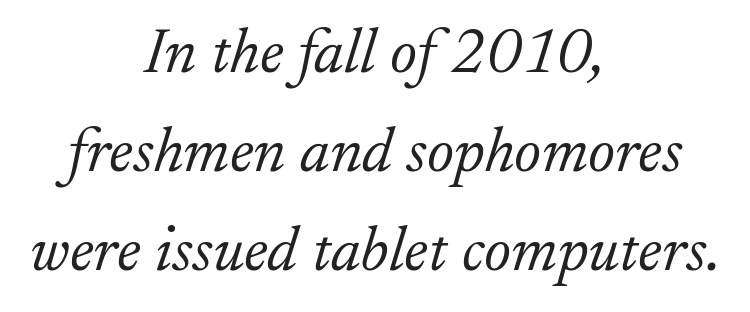
The rows are spaced the way most documents space them. When letters slant like this, we call the style italic. On a weight scale, this lands at 450 or below. The glyphs are unaccompanied by any horizontal stroke below them. Honestly, the letter spacing is just normal — you wouldn't notice it. Do the characters align in a grid? No, the font is proportional.
